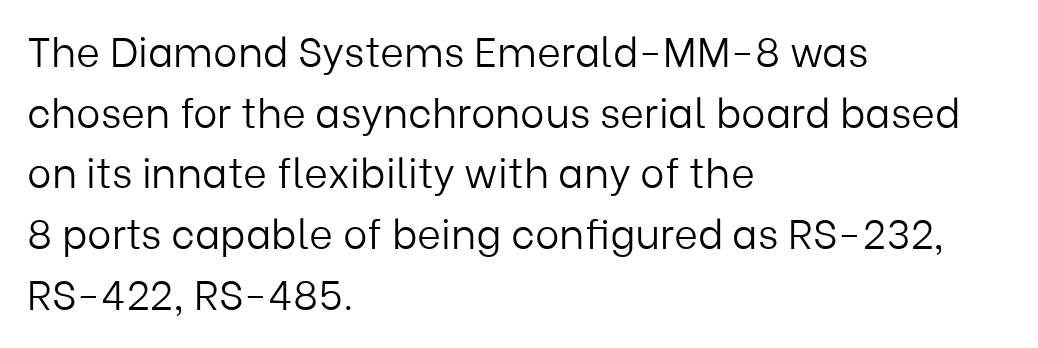
Horizontal alignment here is leftward, the default for most running prose. The font family rendered here belongs to the sans-serif group. Each new line begins a customary step beneath the previous one. Compared with typical body copy, the letter spacing here is the same. Type without underlining.
